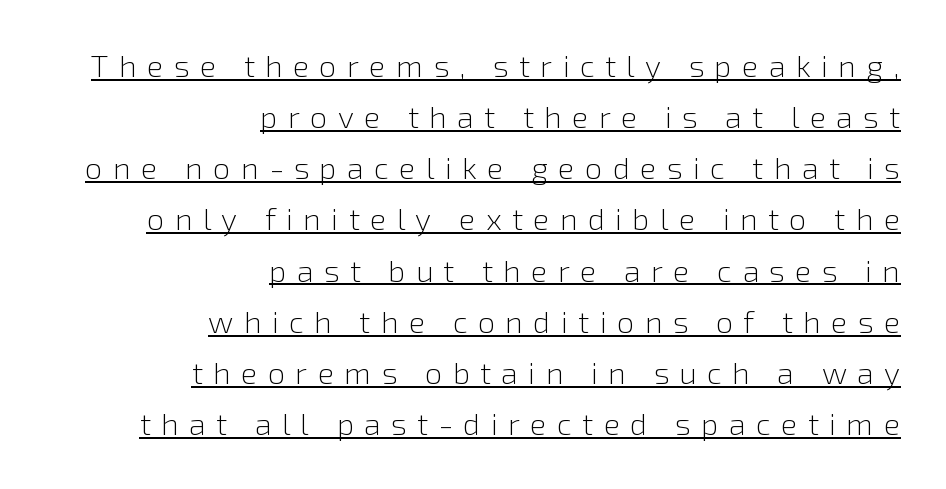
Q: Is the text bold? A: No.
Q: Is the text italic (slanted)? A: No, it is upright.
Q: Is the typeface a serif or a sans-serif typeface? A: Sans-serif.
Q: Is the text underlined? A: Yes.
Q: How is the paragraph aligned? A: Right-aligned.
Q: Is the spacing between letters normal or unusually wide? A: Unusually wide.
Q: Is the spacing between lines tight, normal or loose? A: Normal.
Q: Width (condensed, normal, or wide)? A: Normal.
Q: Stroke contrast? A: Low.
Q: x-height? A: Medium.
Q: Monospaced? A: No.
